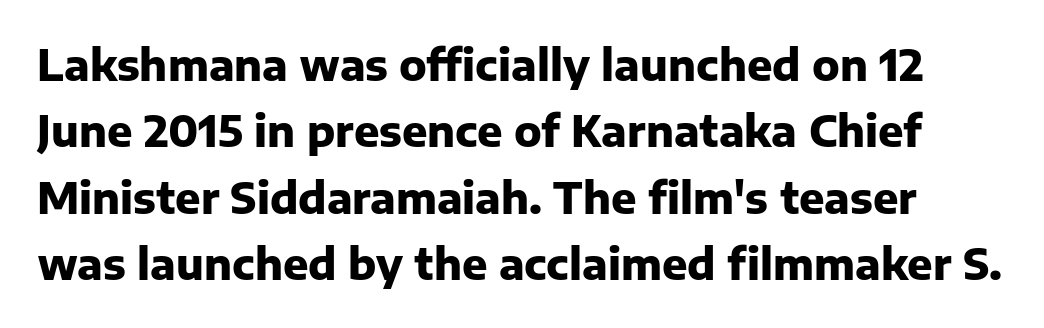
The image shows 42 px heavy sans-serif type, upright; set normal line spacing (1.58x), normal letter spacing, not underlined; low stroke contrast and a medium x-height.
